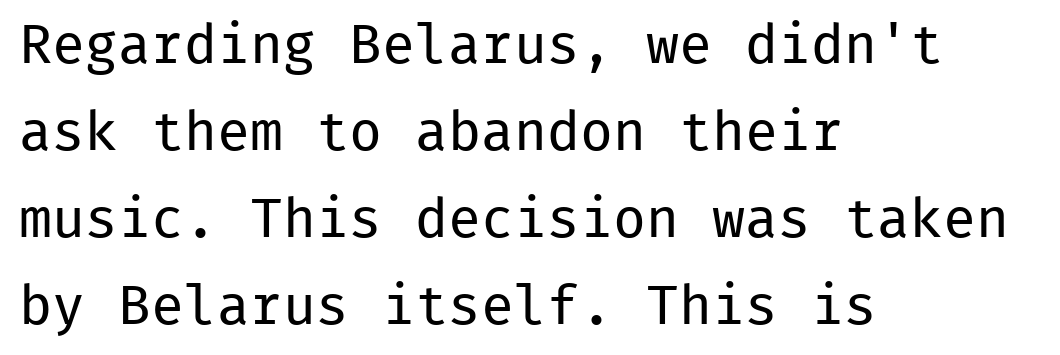
The image shows 55 px regular-weight sans-serif type, upright, monospaced; set left-aligned, normal line spacing (1.58x), normal letter spacing, not underlined; low stroke contrast and a medium x-height.
